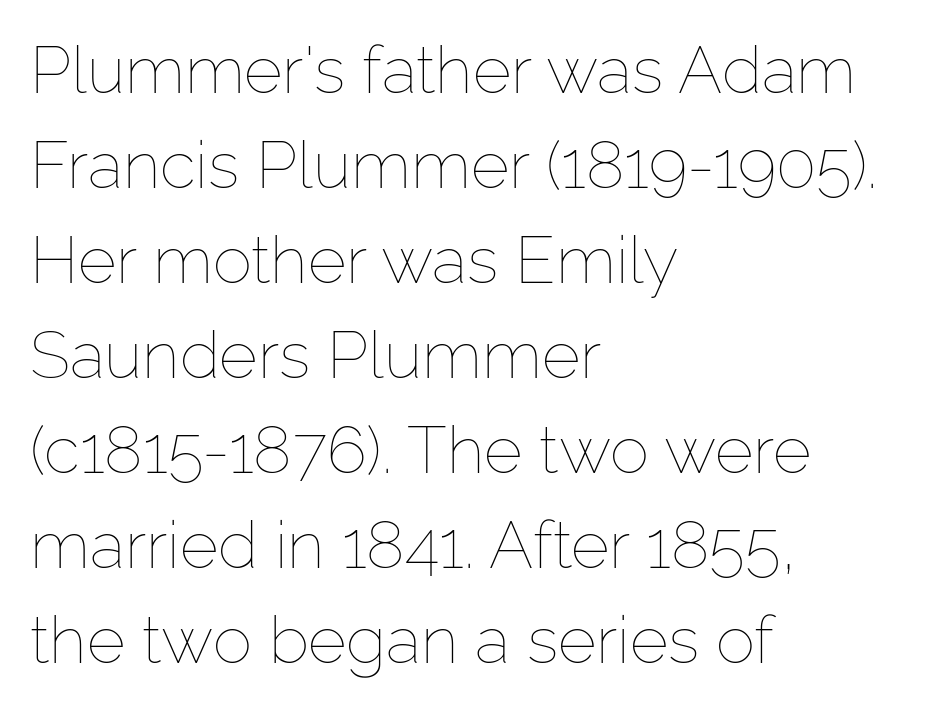
Q: Is the text bold? A: No.
Q: Is the text italic (slanted)? A: No, it is upright.
Q: Is the text underlined? A: No.
Q: How is the paragraph aligned? A: Left-aligned.
Q: Is the spacing between letters normal or unusually wide? A: Normal.
Q: Is the spacing between lines tight, normal or loose? A: Normal.
Q: Width (condensed, normal, or wide)? A: Normal.
Q: Stroke contrast? A: Low.
Q: x-height? A: Medium.
Q: Monospaced? A: No.
